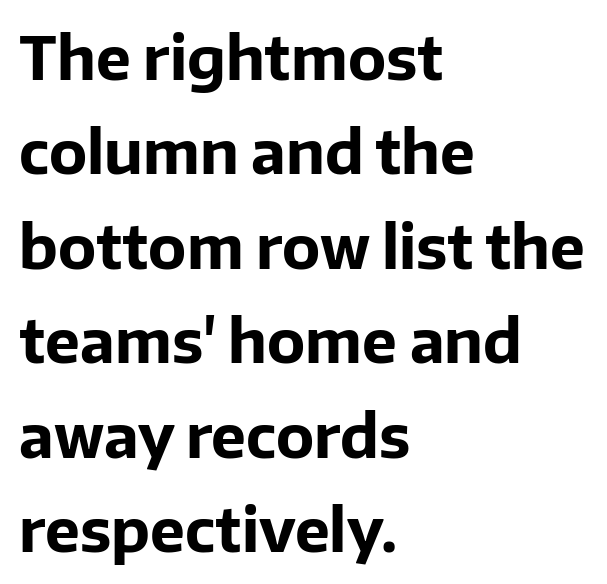
The image shows 59 px bold sans-serif type, upright; set left-aligned, normal line spacing (1.6x), normal letter spacing, not underlined; low stroke contrast and a medium x-height.
